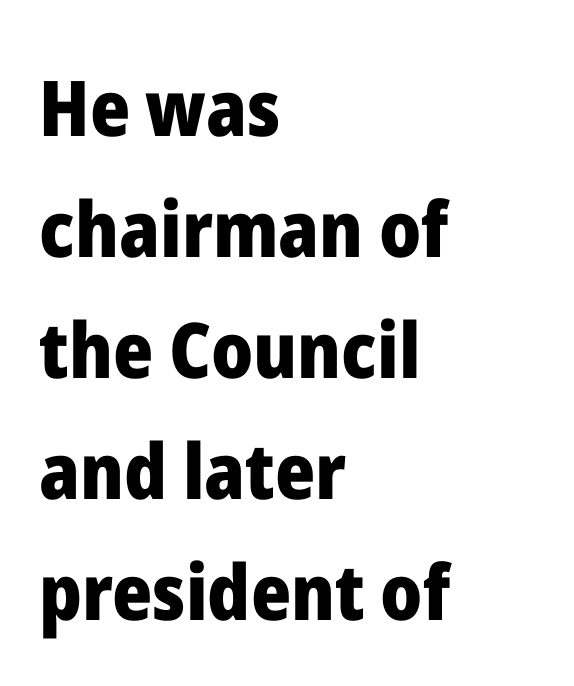
Q: Is the text bold? A: Yes.
Q: Is the text italic (slanted)? A: No, it is upright.
Q: Is the typeface a serif or a sans-serif typeface? A: Sans-serif.
Q: Is the text underlined? A: No.
Q: How is the paragraph aligned? A: Left-aligned.
Q: Is the spacing between letters normal or unusually wide? A: Normal.
Q: Is the spacing between lines tight, normal or loose? A: Normal.
Q: Width (condensed, normal, or wide)? A: Normal.
Q: Stroke contrast? A: Low.
Q: x-height? A: Medium.
Q: Monospaced? A: No.
